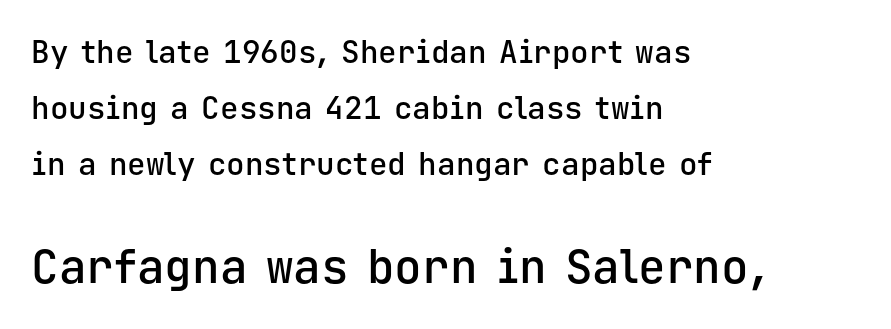
I'd describe the lettering as semibold — firm but not a full bold. The ragged edge is on the right, which tells us the setting is flush left. Every stem runs plumb, perpendicular to the baseline. Each row of text sits above clean, open space. Each letter's strokes conclude bluntly, with no projecting serifs.
